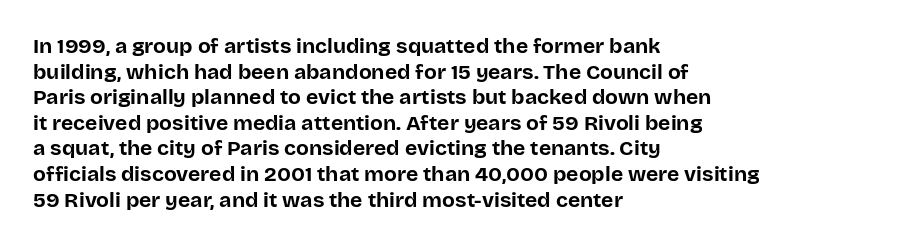
Is there any slant? The stems are plumb. The zone under the glyphs is completely vacant. Caption: bold face, heavy strokes. Each word holds together tightly as a unit, with standard inter-letter gaps. Does the copy run flush right? No — it runs flush left.
